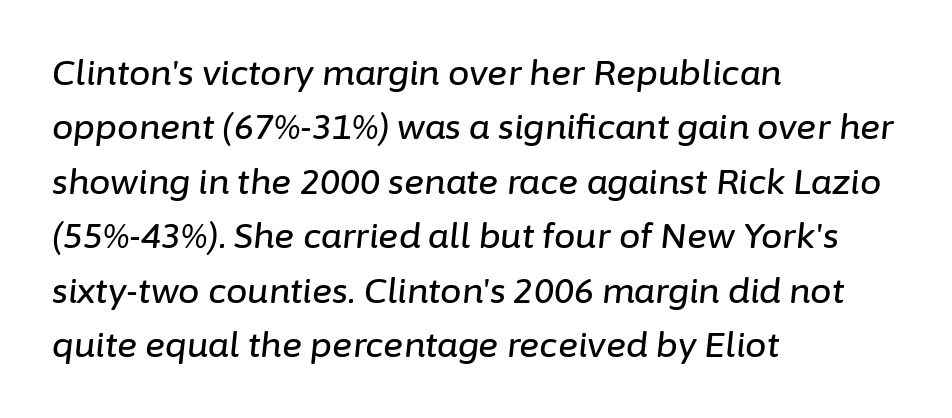
The gaps between neighbouring characters are ordinary and unremarkable. Do the characters align in a grid? No, the font is proportional. Underline: absent. Compared with ordinary roman type, these characters are visibly tilted.
